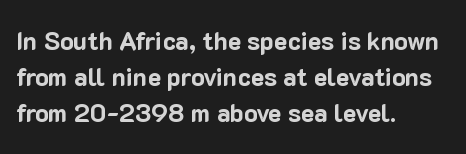
The image shows 25 px bold type, upright; set left-aligned, normal line spacing (1.45x), normal letter spacing, not underlined.
